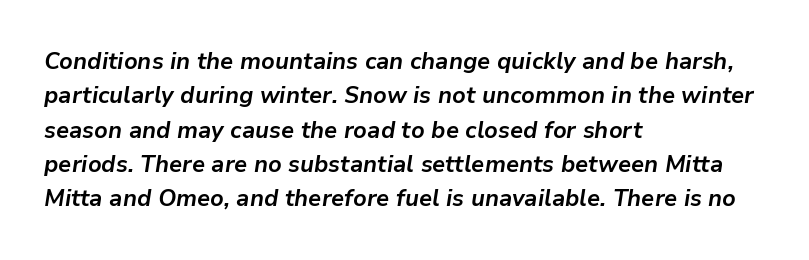
Q: Is the text bold? A: Yes.
Q: Is the text italic (slanted)? A: Yes, it leans right by about 9 degrees.
Q: Is the text underlined? A: No.
Q: How is the paragraph aligned? A: Left-aligned.
Q: Is the spacing between letters normal or unusually wide? A: Normal.
Q: Is the spacing between lines tight, normal or loose? A: Normal.
